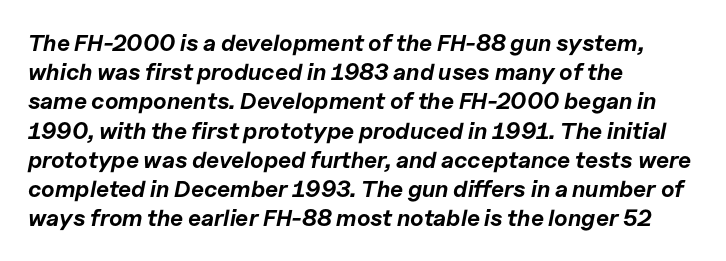
Q: Is the text bold? A: Yes.
Q: Is the text italic (slanted)? A: Yes, it leans right by about 11 degrees.
Q: Is the text underlined? A: No.
Q: How is the paragraph aligned? A: Left-aligned.
Q: Is the spacing between letters normal or unusually wide? A: Normal.
Q: Is the spacing between lines tight, normal or loose? A: Normal.
